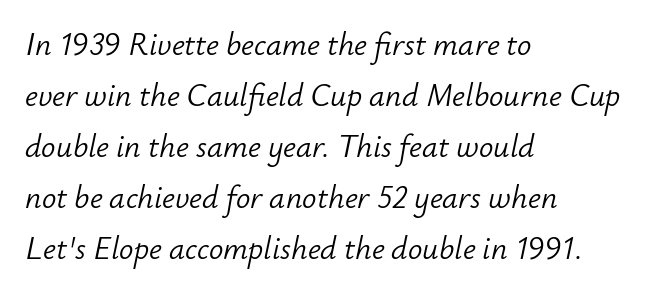
{"italic": "yes", "lean": "right", "slant_degrees": 12, "bold": "no", "weight": "light", "width": "normal", "stroke_contrast": "low", "x_height": "small", "monospaced": "no", "underline": "no", "align": "left", "line_spacing": "normal", "line_spacing_ratio": 1.59, "letter_spacing": "normal", "letter_spacing_em": 0.0, "glyph_px": 32}
